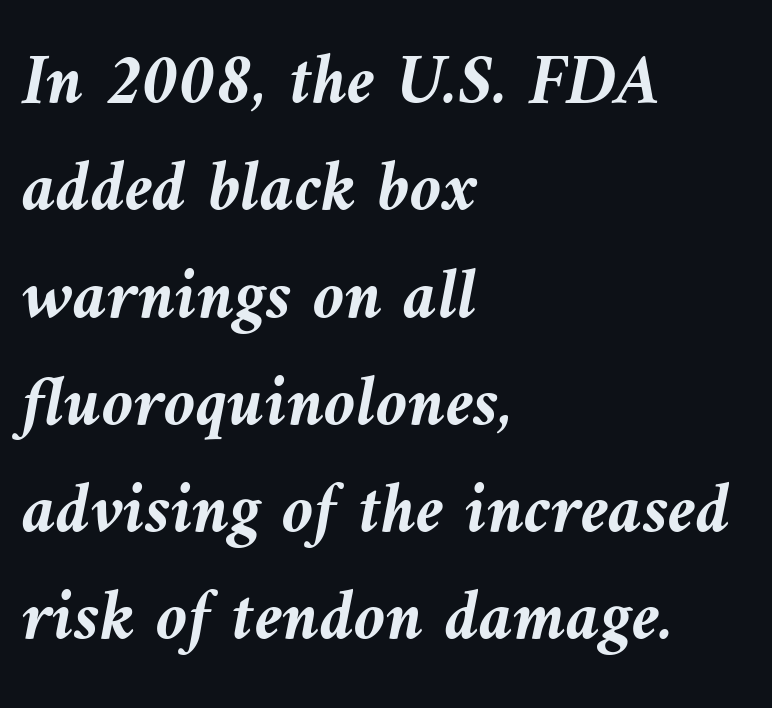
Tracking here is standard; glyphs follow each other at the usual distance. Descenders hang freely into open space. Students, observe: this is what conventionally led text looks like. Left-aligned paragraph, ragged on the right. Is this a fixed-width face? No — the glyphs have proportional, varying widths.
